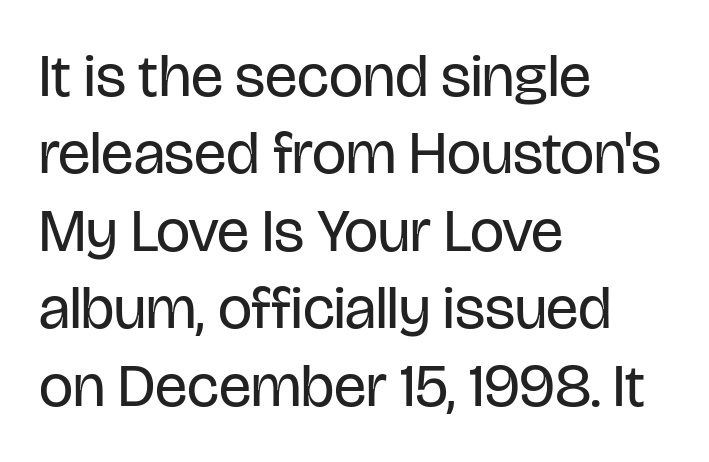
Do the characters align in a grid? No, the font is proportional. The paragraph shown leans on its left margin. The rendering uses a moderate line-height, typical for paragraphs. Students, note that the glyphs here touch the page at normal intervals. Every stem runs plumb, perpendicular to the baseline.
